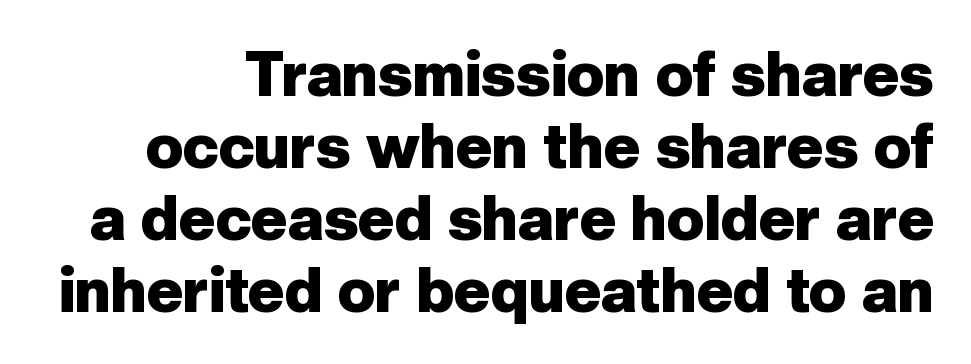
Q: Is the text bold? A: Yes.
Q: Is the text italic (slanted)? A: No, it is upright.
Q: Is the typeface a serif or a sans-serif typeface? A: Sans-serif.
Q: Is the text underlined? A: No.
Q: Is the spacing between letters normal or unusually wide? A: Normal.
Q: Width (condensed, normal, or wide)? A: Normal.
Q: Stroke contrast? A: Low.
Q: x-height? A: Medium.
Q: Monospaced? A: No.
